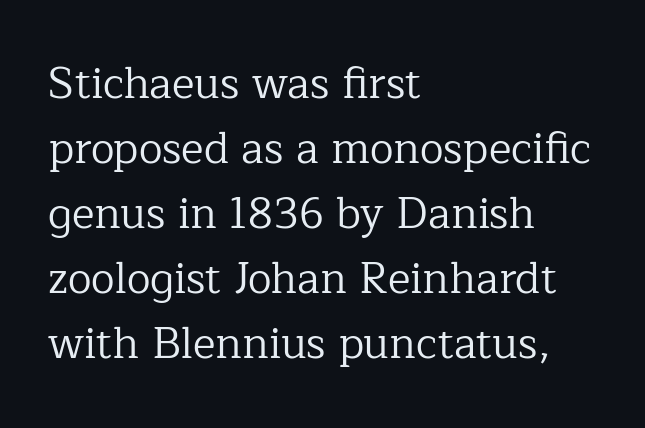
{"serif": "yes", "italic": "no", "bold": "no", "weight": "regular", "width": "normal", "stroke_contrast": "low", "x_height": "medium", "monospaced": "no", "underline": "no", "align": "left", "line_spacing": "normal", "line_spacing_ratio": 1.51, "letter_spacing": "normal", "letter_spacing_em": 0.0, "glyph_px": 43}
